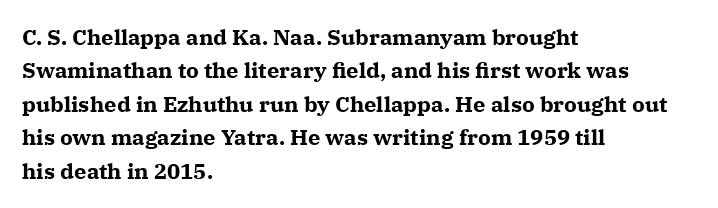
The strip under each line holds only bare page. Between one letter and the next there's only the usual sliver of space. Is there any slant? The stems are plumb. Plenty of ink on the page — the face is bold. Leading matches the norm, producing a regular column.
